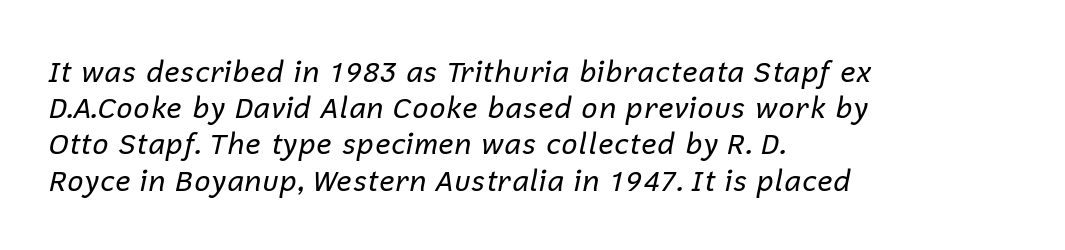
These lines are set flush left with a ragged right edge. The cut favours lightness, reaching ordinary text weight at its darkest. Varying glyph widths throughout — classic text-font behaviour. Quick note: underline off.
